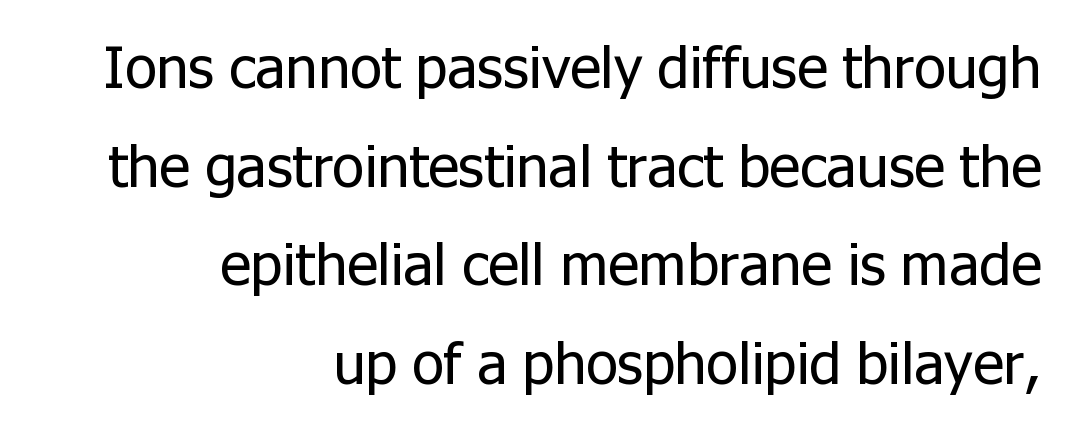
Here the designer chose a conventional face with non-uniform glyph widths. Weight: in the light-to-regular range. Regarding leading, the lines here are spaced in the standard way. Any mark beneath the type? The region is blank.
